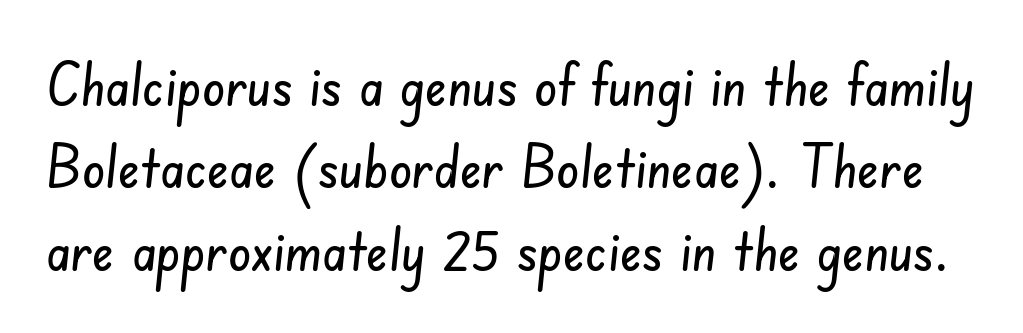
{"serif": "no", "width": "condensed", "stroke_contrast": "low", "x_height": "small", "monospaced": "no", "underline": "no", "line_spacing": "normal", "line_spacing_ratio": 1.42, "letter_spacing": "normal", "letter_spacing_em": 0.0, "glyph_px": 58}
